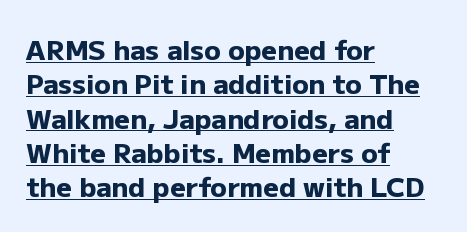
Words appear dense and cohesive because spacing is normal. Leading: standard. The typesetting leans heavy: a genuine bold. The typesetter has applied underlining to the passage shown. Italic: no, the glyphs are upright roman. Caption: multi-line text, flush left, ragged right.
